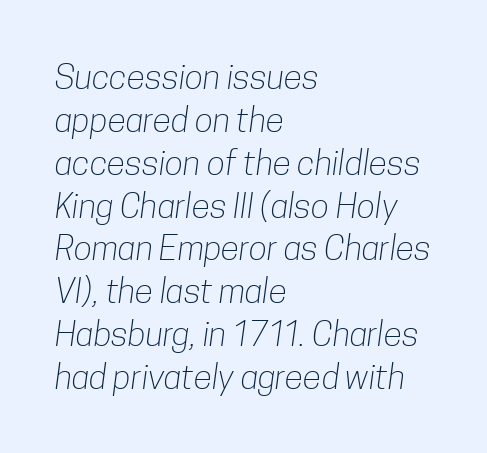
The image shows 34 px light, condensed sans-serif type; set left-aligned, normal line spacing (1.26x), normal letter spacing, not underlined; low stroke contrast and a medium x-height.
